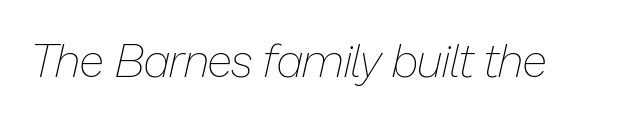
Q: Is the text bold? A: No.
Q: Is the text italic (slanted)? A: Yes, it leans right by about 13 degrees.
Q: Is the text underlined? A: No.
Q: Is the spacing between letters normal or unusually wide? A: Normal.
Q: Width (condensed, normal, or wide)? A: Normal.
Q: Stroke contrast? A: Low.
Q: x-height? A: Medium.
Q: Monospaced? A: No.
